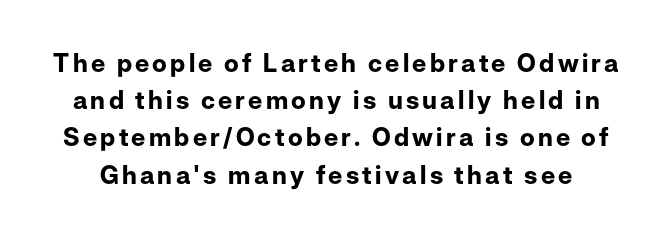
Q: Is the text bold? A: Yes.
Q: Is the text italic (slanted)? A: No, it is upright.
Q: Is the text underlined? A: No.
Q: Is the spacing between lines tight, normal or loose? A: Normal.
